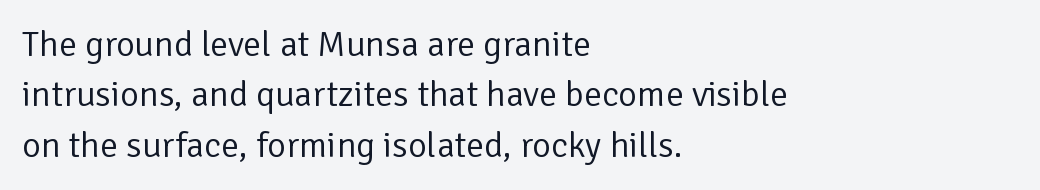
{"serif": "no", "italic": "no", "bold": "no", "weight": "regular", "width": "normal", "stroke_contrast": "low", "x_height": "medium", "monospaced": "no", "underline": "no", "align": "left", "line_spacing": "normal", "line_spacing_ratio": 1.4, "letter_spacing": "normal", "letter_spacing_em": 0.0, "glyph_px": 36}
